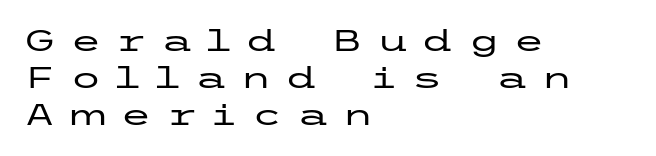
Just letters on the line, the space beneath them empty. Caption: expanded tracking, letters set apart. No italicization has been applied; the sample stays upright. The line-height multiplier appears to be the usual default.
